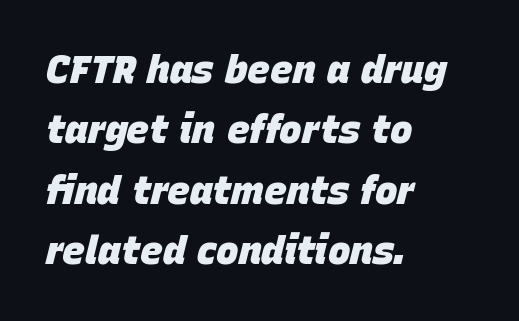
{"italic": "yes", "lean": "right", "slant_degrees": 15, "bold": "yes", "weight": "heavy", "width": "normal", "stroke_contrast": "low", "x_height": "large", "monospaced": "no", "underline": "no", "align": "left", "line_spacing": "normal", "line_spacing_ratio": 1.59, "letter_spacing": "normal", "letter_spacing_em": 0.0, "glyph_px": 38}
